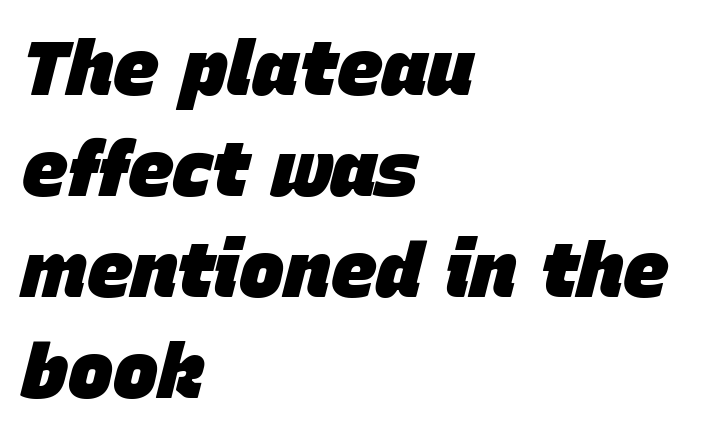
{"italic": "yes", "lean": "right", "slant_degrees": 15, "bold": "yes", "weight": "heavy", "width": "normal", "stroke_contrast": "low", "x_height": "large", "monospaced": "no", "underline": "no", "align": "left", "line_spacing": "normal", "line_spacing_ratio": 1.33, "letter_spacing": "normal", "letter_spacing_em": 0.0, "glyph_px": 76}
